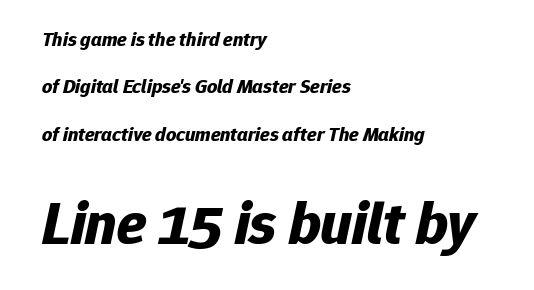
The string is rendered with underlining switched off. What's the leading like? Stretched, with rows far apart. The rendering uses a bold face; every stroke is thick and dark. Each word holds together tightly as a unit, with standard inter-letter gaps. This rendering uses left alignment, leaving the right contour irregular.
